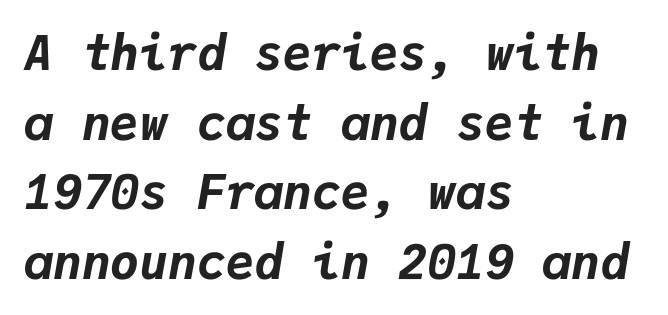
{"italic": "yes", "lean": "right", "slant_degrees": 9, "bold": "yes", "weight": "bold", "width": "normal", "stroke_contrast": "low", "x_height": "medium", "monospaced": "yes", "underline": "no", "align": "left", "line_spacing": "normal", "line_spacing_ratio": 1.45, "letter_spacing": "normal", "letter_spacing_em": 0.0, "glyph_px": 48}
